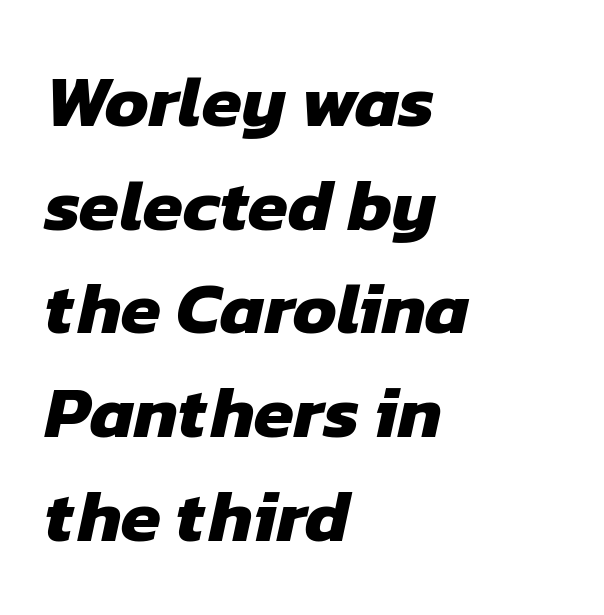
The image shows 73 px heavy sans-serif type; set left-aligned, normal line spacing (1.42x), normal letter spacing, not underlined; low stroke contrast and a medium x-height.
